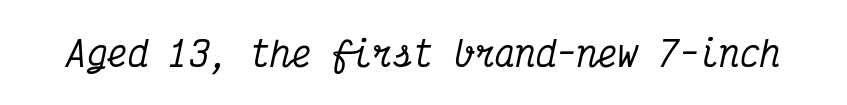
Each word holds together tightly as a unit, with standard inter-letter gaps. This sample has the even, mechanical cadence of fixed-width lettering. No word sits above an underline. Emphasis-style slanted type is in use.
